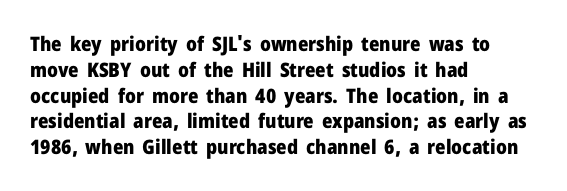
The image shows 20 px bold type, upright; set left-aligned, normal line spacing (1.29x), normal letter spacing, not underlined.
